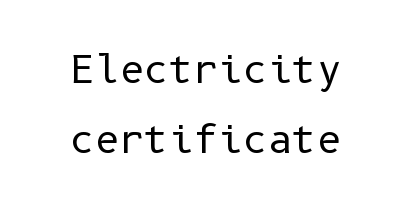
Descender tails drop into unmarked territory. How are the letters spaced? Ordinarily, with no added tracking. Which margin do the lines hug? Neither — every line sits in the middle. The face used here is a sans, in the tradition of grotesques and geometrics.
